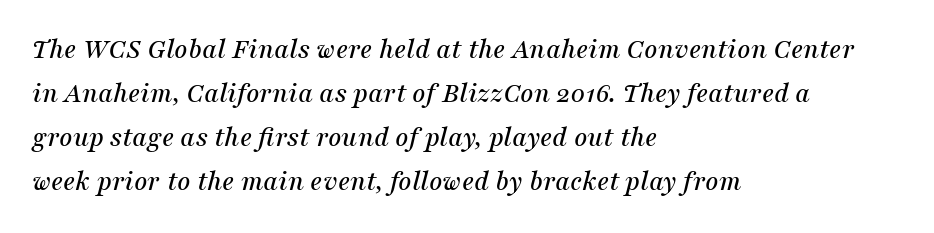
The image shows 29 px serif type, italic (leaning right); set left-aligned, normal line spacing (1.52x), normal letter spacing, not underlined; medium stroke contrast and a medium x-height.
